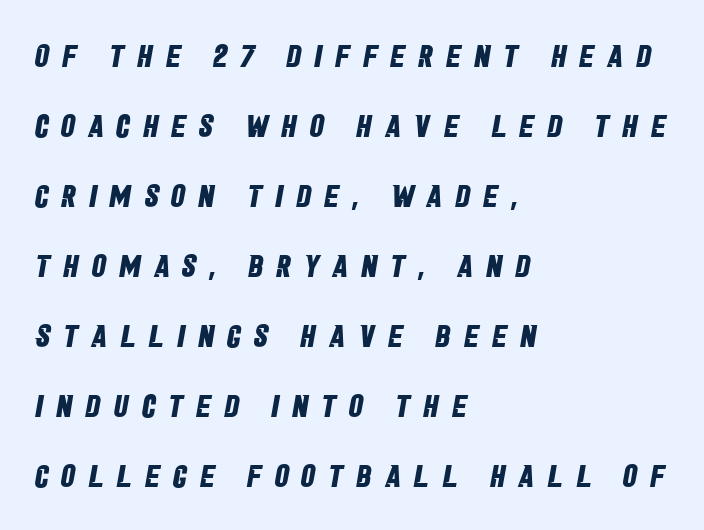
The space beneath each line is pristine and unruled. Visually the block forms a straight wall on the left and a jagged coastline on the right. The letterforms stand isolated, each surrounded by extra space. Note the varied advance widths — an 'i' is clearly narrower than an 'm'.
